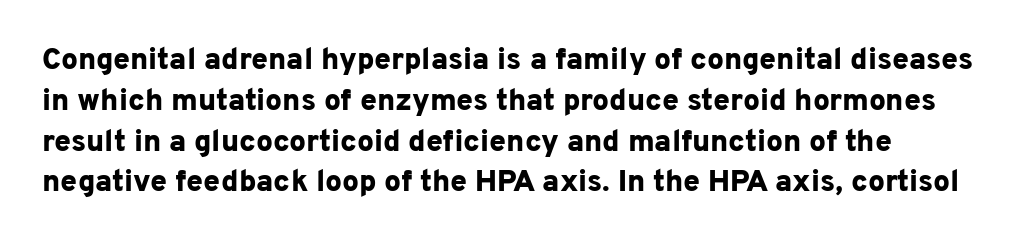
{"serif": "no", "italic": "no", "bold": "yes", "weight": "bold", "width": "normal", "stroke_contrast": "low", "x_height": "medium", "monospaced": "no", "underline": "no", "line_spacing": "normal", "line_spacing_ratio": 1.36, "letter_spacing": "normal", "letter_spacing_em": 0.0, "glyph_px": 30}
